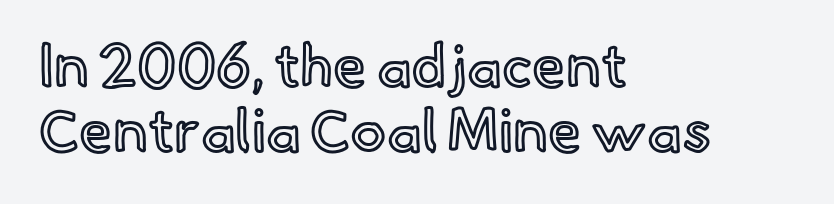
Q: Is the text italic (slanted)? A: No, it is upright.
Q: Is the text underlined? A: No.
Q: How is the paragraph aligned? A: Left-aligned.
Q: Is the spacing between letters normal or unusually wide? A: Normal.
Q: Is the spacing between lines tight, normal or loose? A: Tight.
Q: Width (condensed, normal, or wide)? A: Normal.
Q: x-height? A: Small.
Q: Monospaced? A: No.
